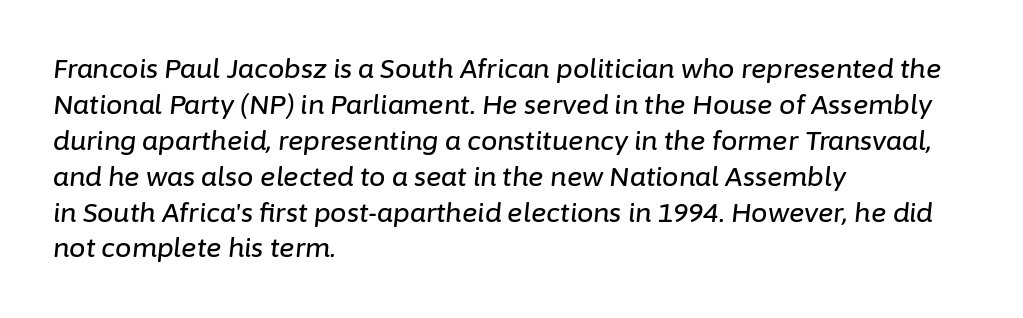
{"italic": "yes", "lean": "right", "slant_degrees": 6, "underline": "no", "align": "left", "line_spacing": "normal", "line_spacing_ratio": 1.38, "letter_spacing": "normal", "letter_spacing_em": 0.0, "glyph_px": 26}
